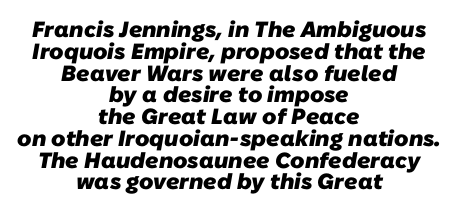
Just letters on the line, the space beneath them empty. The letterforms sit shoulder to shoulder at normal distance. The paragraph has two soft edges and a firm central axis. This sample trades vertical openness for compactness between lines.
